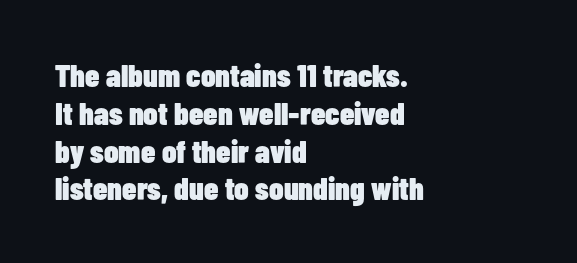
Q: Is the text bold? A: Yes.
Q: Is the text italic (slanted)? A: No, it is upright.
Q: Is the typeface a serif or a sans-serif typeface? A: Sans-serif.
Q: Is the text underlined? A: No.
Q: How is the paragraph aligned? A: Left-aligned.
Q: Is the spacing between letters normal or unusually wide? A: Normal.
Q: Width (condensed, normal, or wide)? A: Condensed.
Q: Stroke contrast? A: Low.
Q: x-height? A: Medium.
Q: Monospaced? A: No.
